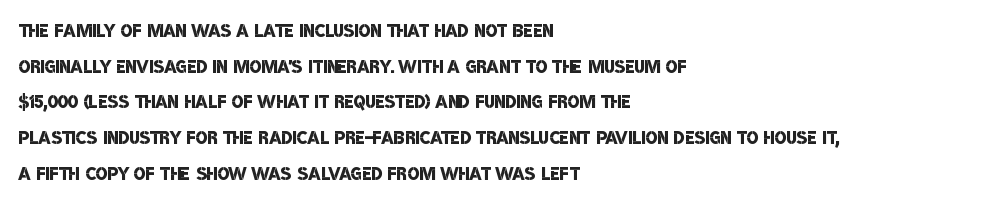
Q: Is the text bold? A: Semi-bold.
Q: Is the text underlined? A: No.
Q: How is the paragraph aligned? A: Left-aligned.
Q: Is the spacing between letters normal or unusually wide? A: Normal.
Q: Is the spacing between lines tight, normal or loose? A: Normal.
